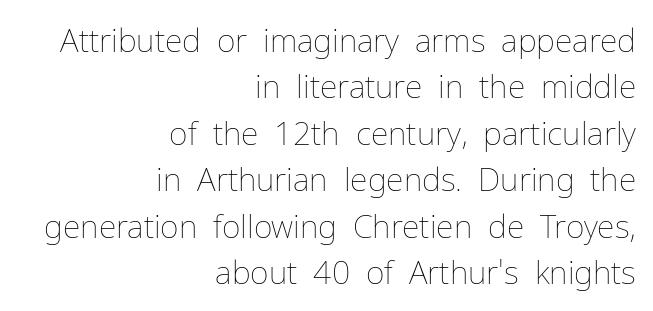
{"italic": "no", "bold": "no", "weight": "thin", "width": "normal", "stroke_contrast": "low", "x_height": "medium", "monospaced": "no", "underline": "no", "align": "right", "line_spacing": "normal", "line_spacing_ratio": 1.45, "letter_spacing": "normal", "letter_spacing_em": 0.0, "glyph_px": 32}
